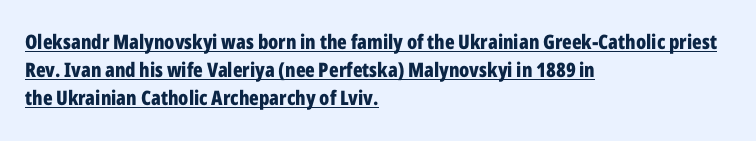
If you drew a ruler down the left edge, every line would touch it. The vertical gap from one line to the next is medium. Characters follow at the spacing the type designer built in. The rendering uses a bold face; every stroke is thick and dark.
